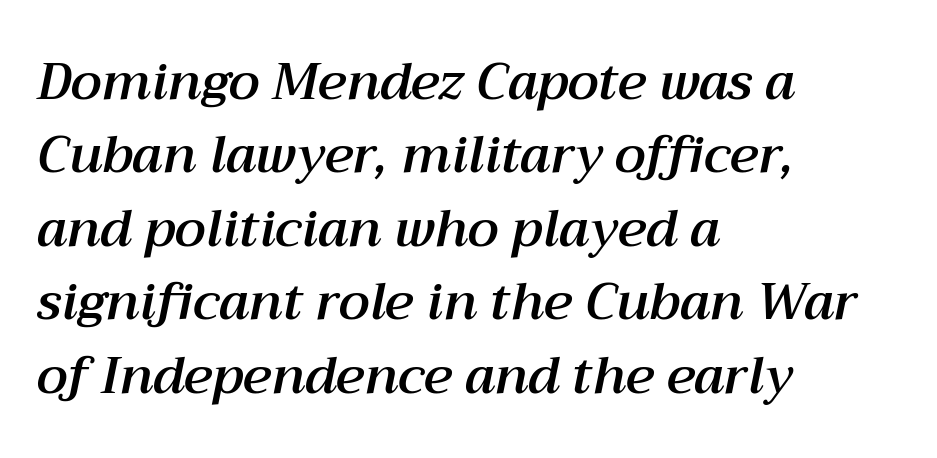
Q: Is the text italic (slanted)? A: Yes, it leans right by about 12 degrees.
Q: Is the text underlined? A: No.
Q: How is the paragraph aligned? A: Left-aligned.
Q: Is the spacing between letters normal or unusually wide? A: Normal.
Q: Is the spacing between lines tight, normal or loose? A: Normal.
Q: Width (condensed, normal, or wide)? A: Normal.
Q: Stroke contrast? A: Medium.
Q: x-height? A: Medium.
Q: Monospaced? A: No.
